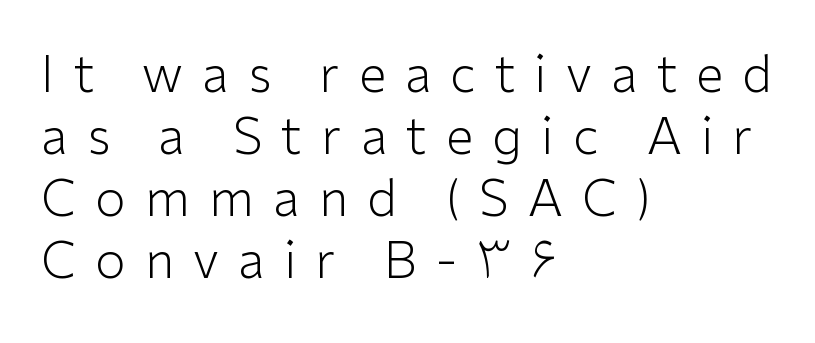
The image shows 50 px light sans-serif type, upright; set left-aligned, line spacing 1.24x, unusually wide letter spacing (+0.38 em), not underlined; low stroke contrast and a medium x-height.
